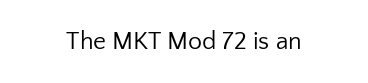
The cut favours lightness, reaching ordinary text weight at its darkest. The type is set solid horizontally, with unmodified tracking. The lettering holds an erect, upright posture throughout. These lines are centered, leaving both edges ragged. Plain, unruled lines of type.
